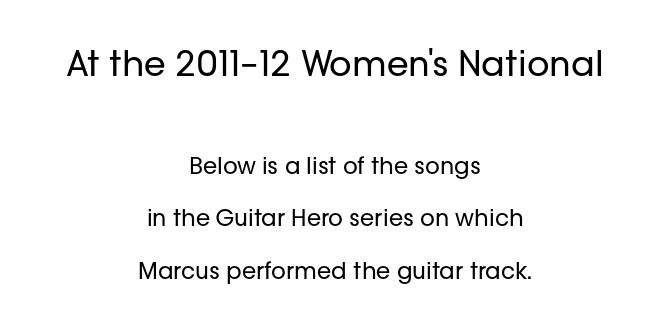
{"serif": "no", "italic": "no", "bold": "no", "weight": "regular", "width": "normal", "stroke_contrast": "low", "x_height": "medium", "monospaced": "no", "underline": "no", "align": "center", "line_spacing": "loose", "line_spacing_ratio": 2.28, "letter_spacing": "normal", "letter_spacing_em": 0.0, "larger_block": "first", "size_ratio": 1.52, "glyph_px": 35}
